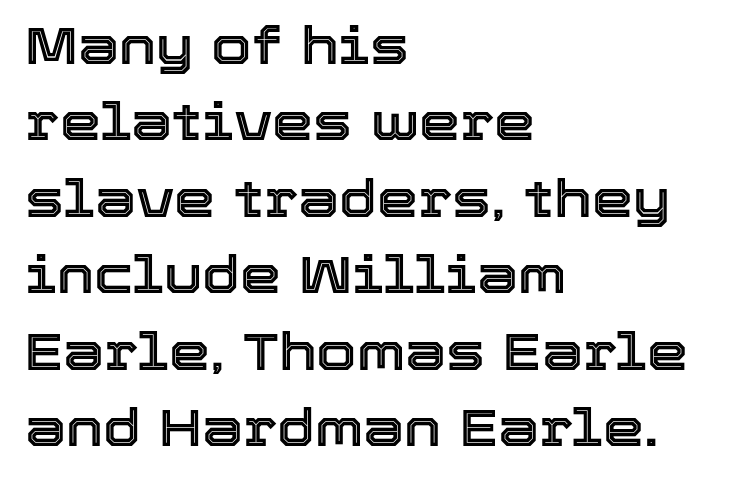
{"italic": "no", "width": "normal", "x_height": "medium", "monospaced": "no", "underline": "no", "align": "left", "line_spacing": "normal", "line_spacing_ratio": 1.47, "letter_spacing": "normal", "letter_spacing_em": 0.0, "glyph_px": 52}
